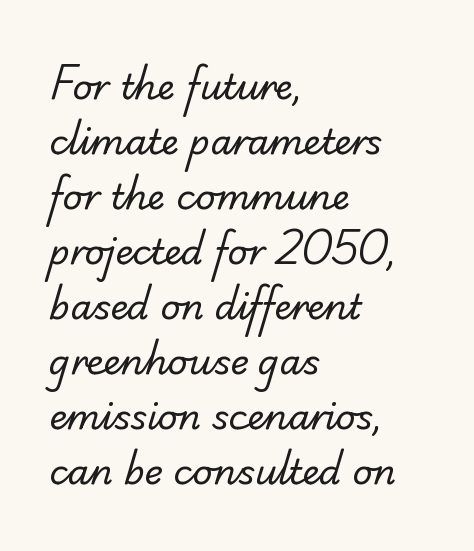
{"serif": "no", "bold": "no", "weight": "regular", "width": "normal", "stroke_contrast": "low", "x_height": "small", "monospaced": "no", "underline": "no", "align": "left", "line_spacing": "normal", "line_spacing_ratio": 1.57, "letter_spacing": "normal", "letter_spacing_em": 0.0, "glyph_px": 35}
